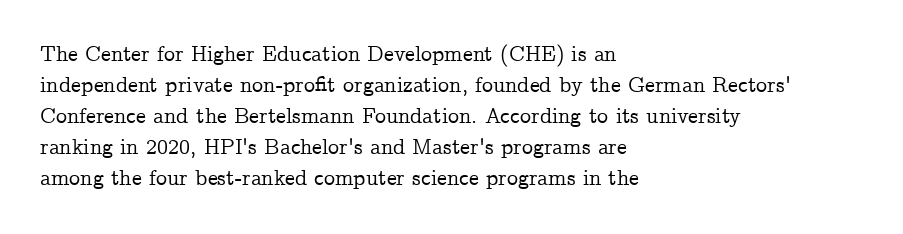
No italicization has been applied; the sample stays upright. The text block is weighted toward the left margin, trailing off unevenly rightward. Each row of text sits above clean, open space. Leading matches the norm, producing a regular column. Nobody touched the tracking dial on this one.
